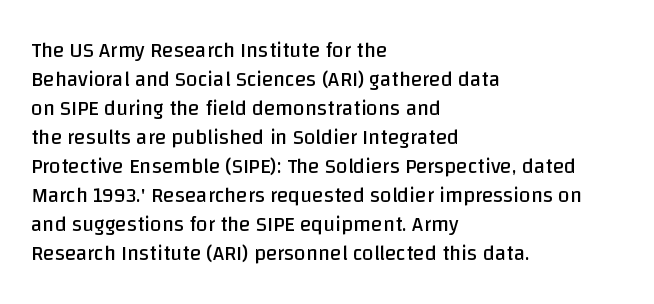
Q: Is the text bold? A: No.
Q: Is the text italic (slanted)? A: No, it is upright.
Q: Is the text underlined? A: No.
Q: How is the paragraph aligned? A: Left-aligned.
Q: Is the spacing between letters normal or unusually wide? A: Normal.
Q: Is the spacing between lines tight, normal or loose? A: Normal.
